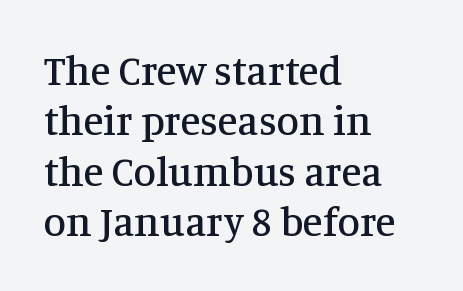
A typesetter would call this proportional, since set widths differ per character. These lines are set flush left with a ragged right edge. Little horizontal feet cap the strokes, marking this as serif type. How are the letters spaced? Ordinarily, with no added tracking. The typography opts for an upright posture over an oblique one.
